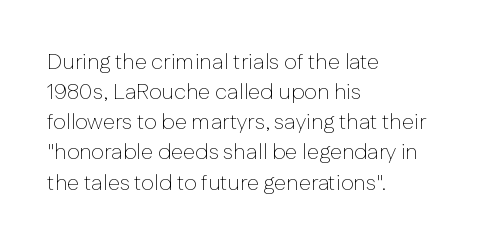
The letterforms sit shoulder to shoulder at normal distance. The space directly below the letters is spotless. Counters stay open thanks to moderate or lighter strokes. The vertical gap from one line to the next is medium. Ascenders rise straight up at ninety degrees. The ragged edge is on the right, which tells us the setting is flush left.
